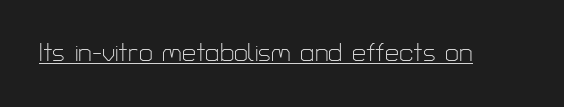
The image shows 25 px text type, upright; set normal letter spacing, underlined.
